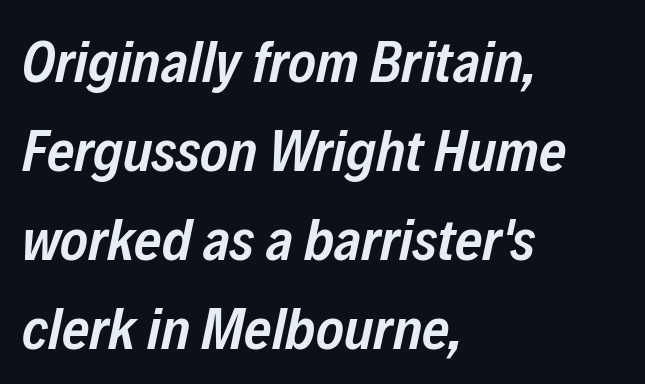
{"italic": "yes", "lean": "right", "slant_degrees": 12, "bold": "semi", "weight": "semibold", "width": "condensed", "stroke_contrast": "low", "x_height": "medium", "monospaced": "no", "underline": "no", "align": "left", "line_spacing": "normal", "line_spacing_ratio": 1.51, "letter_spacing": "normal", "letter_spacing_em": 0.0, "glyph_px": 59}
